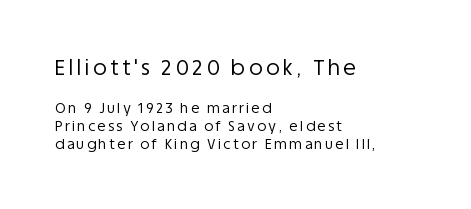
{"italic": "no", "bold": "no", "underline": "no", "align": "left", "line_spacing": "normal", "line_spacing_ratio": 1.32, "larger_block": "first", "size_ratio": 1.5, "glyph_px": 21}
